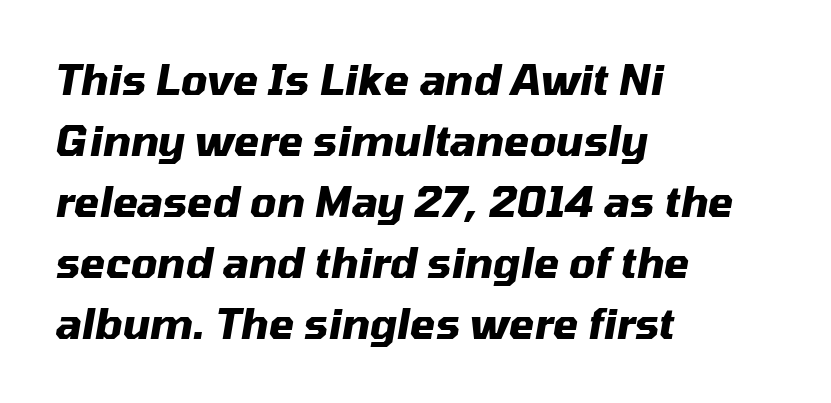
Q: Is the text bold? A: Yes.
Q: Is the text italic (slanted)? A: Yes, it leans right by about 10 degrees.
Q: Is the text underlined? A: No.
Q: How is the paragraph aligned? A: Left-aligned.
Q: Is the spacing between letters normal or unusually wide? A: Normal.
Q: Is the spacing between lines tight, normal or loose? A: Normal.
Q: Width (condensed, normal, or wide)? A: Normal.
Q: Stroke contrast? A: Medium.
Q: x-height? A: Medium.
Q: Monospaced? A: No.
